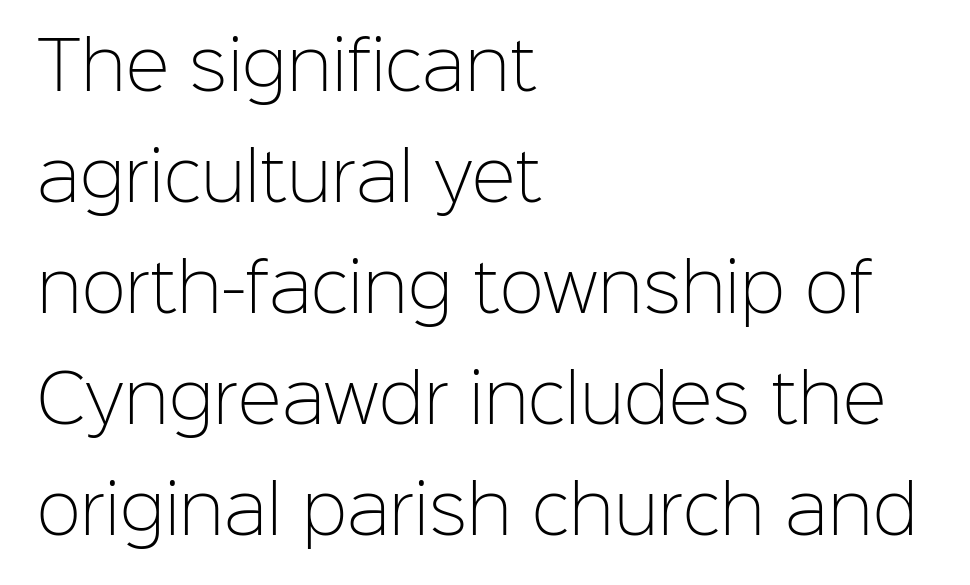
The area under the type is left untouched. The face used here is rendered with its standard letterfit. Unlike italic type, these characters show no tilt at all. Note the varied advance widths — an 'i' is clearly narrower than an 'm'. Successive baselines arrive at the customary interval.
